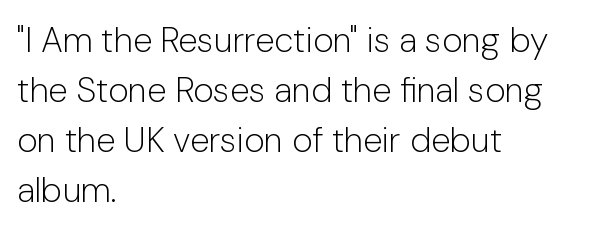
{"serif": "no", "italic": "no", "bold": "no", "weight": "light", "width": "normal", "stroke_contrast": "low", "x_height": "medium", "monospaced": "no", "underline": "no", "align": "left", "line_spacing": "normal", "line_spacing_ratio": 1.43, "letter_spacing": "normal", "letter_spacing_em": 0.0, "glyph_px": 35}
